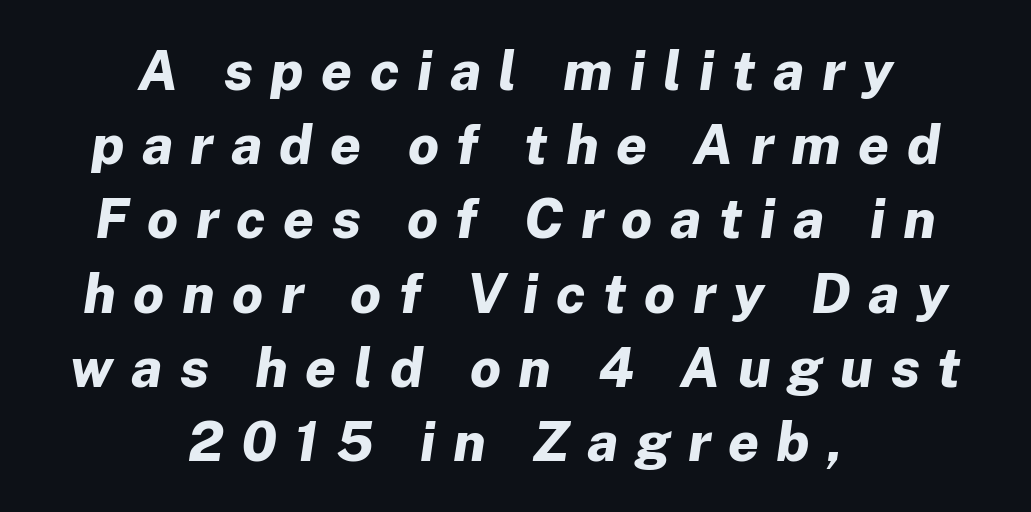
{"italic": "yes", "lean": "right", "slant_degrees": 8, "bold": "yes", "weight": "bold", "width": "normal", "stroke_contrast": "low", "x_height": "medium", "monospaced": "no", "underline": "no", "align": "center", "line_spacing": "normal", "line_spacing_ratio": 1.35, "letter_spacing": "wide", "letter_spacing_em": 0.32, "glyph_px": 55}
